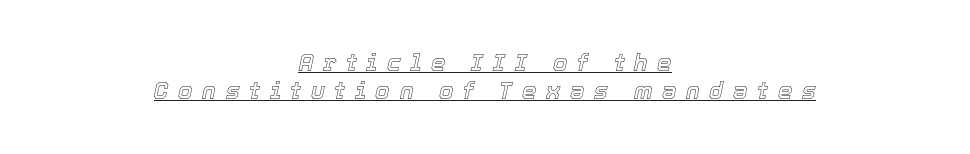
{"italic": "yes", "lean": "right", "slant_degrees": 12, "underline": "yes", "align": "center", "line_spacing_ratio": 1.21, "letter_spacing": "wide", "letter_spacing_em": 0.42, "glyph_px": 23}
